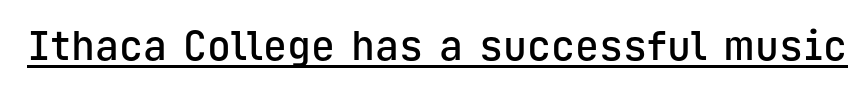
The image shows 40 px semibold sans-serif type, upright, monospaced; set normal letter spacing, underlined; low stroke contrast and a medium x-height.
